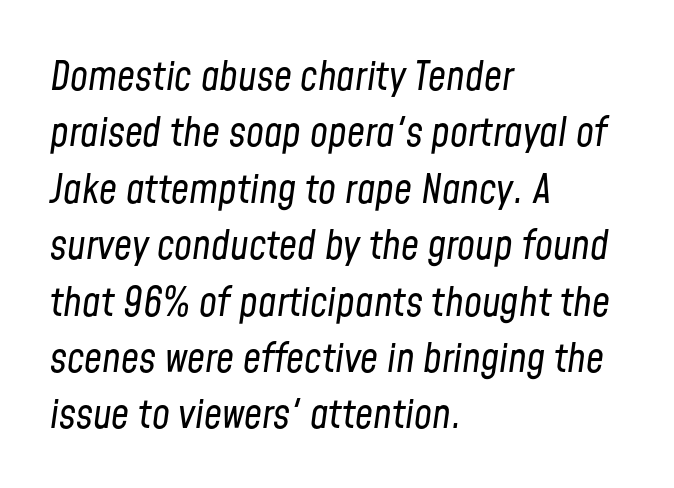
Q: Is the text bold? A: No.
Q: Is the text italic (slanted)? A: Yes, it leans right by about 8 degrees.
Q: Is the text underlined? A: No.
Q: How is the paragraph aligned? A: Left-aligned.
Q: Is the spacing between letters normal or unusually wide? A: Normal.
Q: Is the spacing between lines tight, normal or loose? A: Normal.
Q: Width (condensed, normal, or wide)? A: Condensed.
Q: Stroke contrast? A: Low.
Q: x-height? A: Medium.
Q: Monospaced? A: No.
